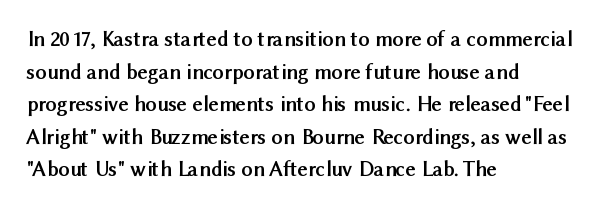
The image shows 22 px bold type, upright; set left-aligned, normal line spacing (1.48x), normal letter spacing, not underlined.
